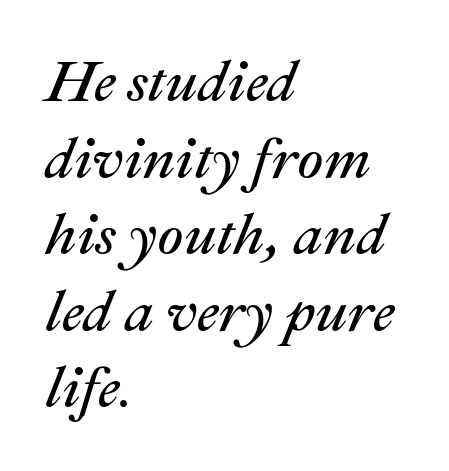
{"italic": "yes", "lean": "right", "slant_degrees": 22, "bold": "no", "weight": "regular", "width": "normal", "stroke_contrast": "medium", "x_height": "medium", "monospaced": "no", "underline": "no", "align": "left", "line_spacing": "normal", "line_spacing_ratio": 1.32, "letter_spacing": "normal", "letter_spacing_em": 0.0, "glyph_px": 58}
